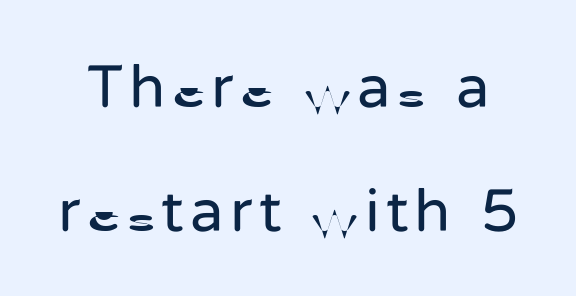
The image shows 61 px regular-weight sans-serif type, upright; set loose line spacing (2.03x), not underlined; low stroke contrast and a medium x-height.
